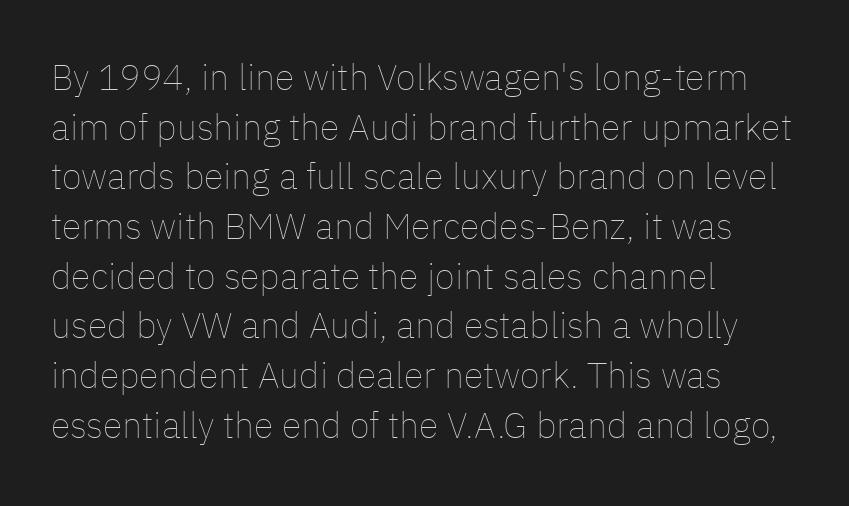
Every stem runs plumb, perpendicular to the baseline. The typeface has the unassuming heft of standard copy or less. The face used here is proportionally spaced, like ordinary book or web type. The glyphs are unaccompanied by any horizontal stroke below them. This sample uses plain, unmodified letter spacing. The designer left line spacing at the default.
